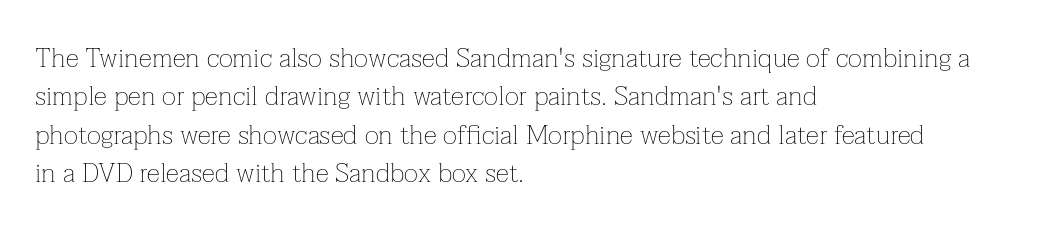
{"italic": "no", "bold": "no", "underline": "no", "align": "left", "line_spacing": "normal", "line_spacing_ratio": 1.42, "letter_spacing": "normal", "letter_spacing_em": 0.0, "glyph_px": 27}
